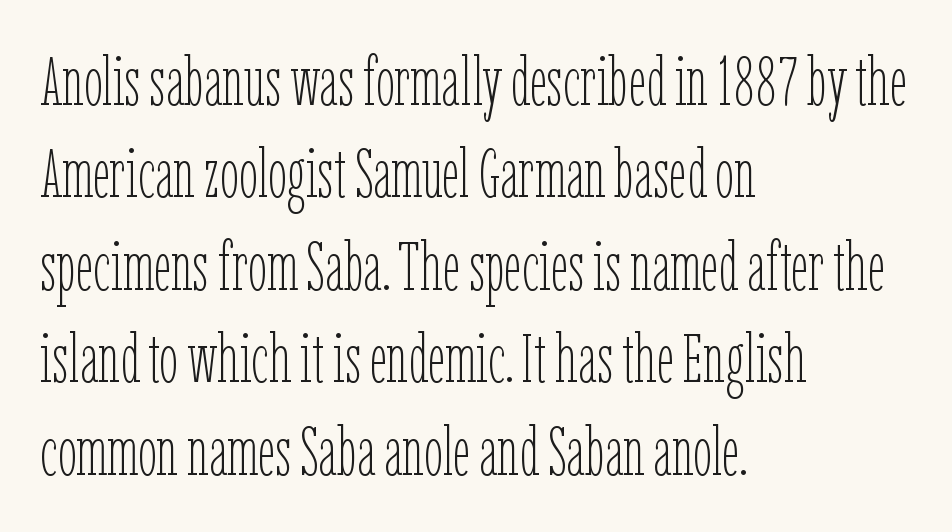
The letters look calm and open, with moderate or lighter stems. Spacing verdict: proportional, widths tailored to each character. The lines sit at an ordinary, default distance from one another. Unmarked baselines from the first word to the last. The lettering holds an erect, upright posture throughout. Tracking value appears to be zero — textbook default spacing.
